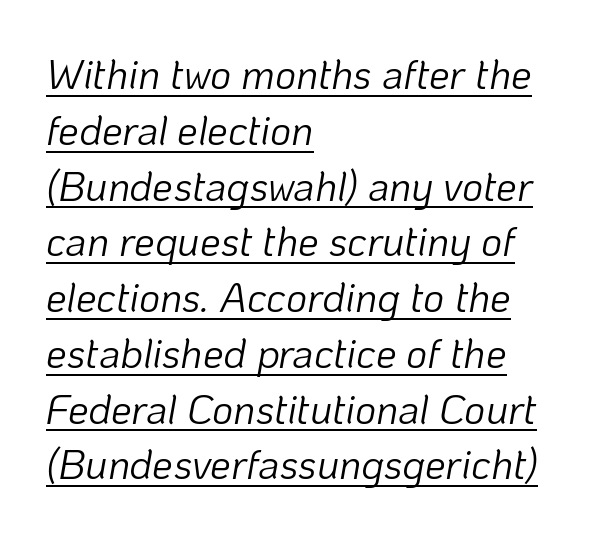
The image shows 41 px light type, italic (leaning right); set left-aligned, normal line spacing (1.36x), normal letter spacing, underlined; low stroke contrast and a medium x-height.
